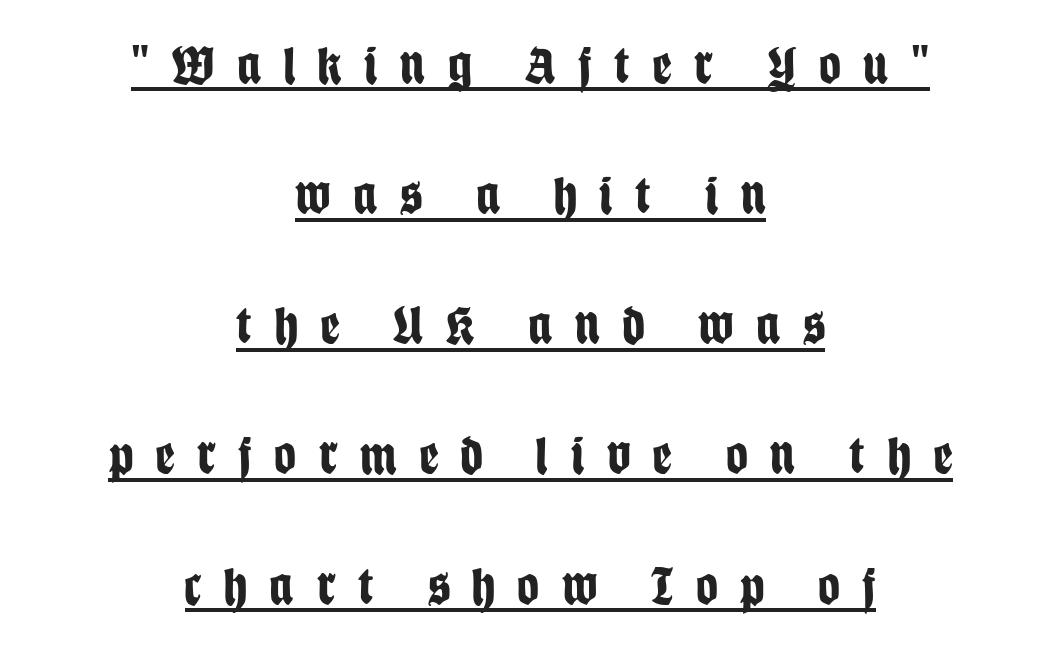
Q: Is the text bold? A: Yes.
Q: Is the text italic (slanted)? A: No, it is upright.
Q: Is the typeface a serif or a sans-serif typeface? A: Sans-serif.
Q: Is the text underlined? A: Yes.
Q: How is the paragraph aligned? A: Centered.
Q: Is the spacing between letters normal or unusually wide? A: Unusually wide.
Q: Is the spacing between lines tight, normal or loose? A: Loose.
Q: Width (condensed, normal, or wide)? A: Condensed.
Q: Stroke contrast? A: Low.
Q: x-height? A: Large.
Q: Monospaced? A: No.
